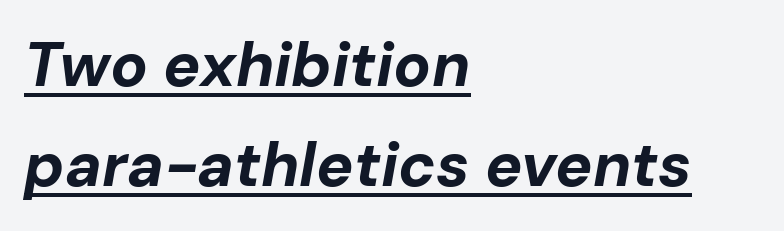
{"italic": "yes", "lean": "right", "slant_degrees": 10, "bold": "yes", "weight": "bold", "width": "normal", "stroke_contrast": "low", "x_height": "medium", "monospaced": "no", "underline": "yes", "align": "left", "line_spacing": "normal", "line_spacing_ratio": 1.62, "letter_spacing": "normal", "letter_spacing_em": 0.0, "glyph_px": 62}
